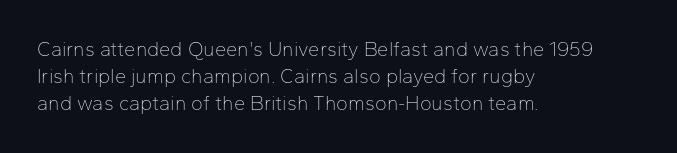
{"italic": "no", "bold": "no", "underline": "no", "align": "left", "line_spacing": "normal", "line_spacing_ratio": 1.34, "letter_spacing": "normal", "letter_spacing_em": 0.0, "glyph_px": 20}
